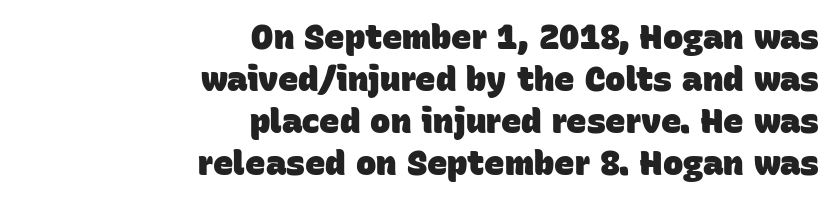
{"serif": "no", "bold": "yes", "weight": "heavy", "width": "normal", "stroke_contrast": "low", "x_height": "large", "monospaced": "no", "underline": "no", "align": "right", "line_spacing_ratio": 1.24, "letter_spacing": "normal", "letter_spacing_em": 0.0, "glyph_px": 34}
